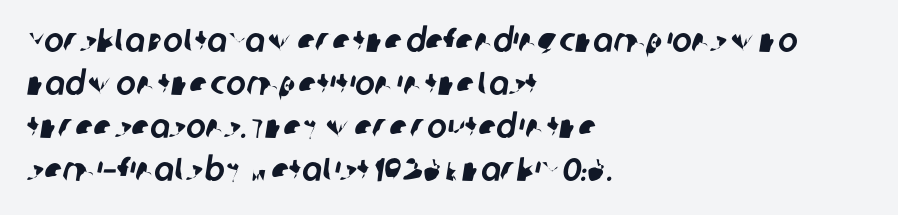
{"serif": "no", "width": "normal", "stroke_contrast": "low", "x_height": "large", "monospaced": "no", "underline": "no", "align": "left", "line_spacing": "normal", "line_spacing_ratio": 1.3, "letter_spacing": "normal", "letter_spacing_em": 0.0, "glyph_px": 33}
